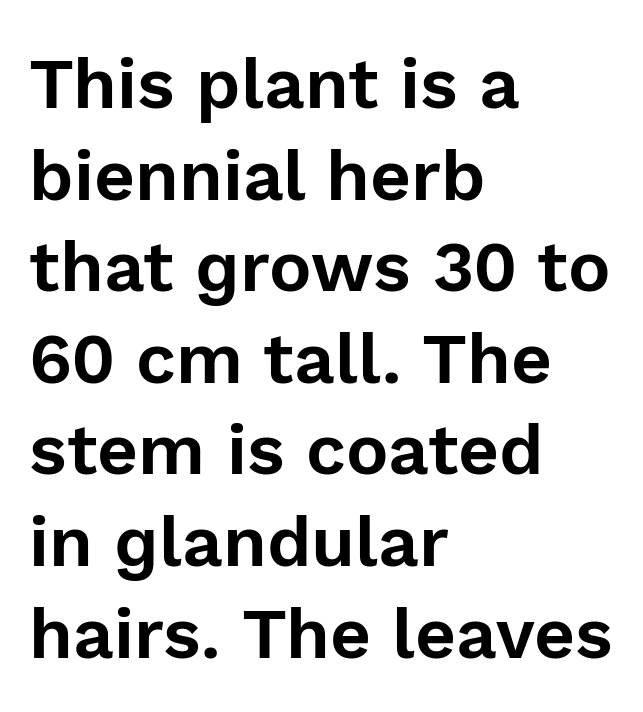
Q: Is the text italic (slanted)? A: No, it is upright.
Q: Is the typeface a serif or a sans-serif typeface? A: Sans-serif.
Q: Is the text underlined? A: No.
Q: How is the paragraph aligned? A: Left-aligned.
Q: Is the spacing between letters normal or unusually wide? A: Normal.
Q: Is the spacing between lines tight, normal or loose? A: Normal.
Q: Width (condensed, normal, or wide)? A: Normal.
Q: x-height? A: Medium.
Q: Monospaced? A: No.
